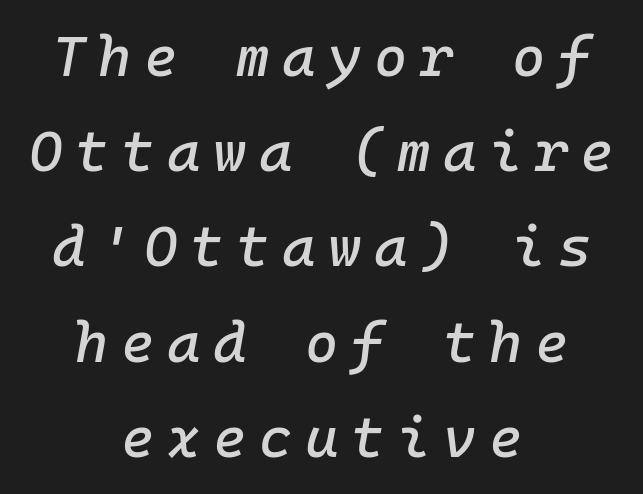
{"italic": "yes", "lean": "right", "slant_degrees": 10, "width": "normal", "stroke_contrast": "low", "x_height": "medium", "monospaced": "yes", "underline": "no", "align": "center", "line_spacing": "normal", "line_spacing_ratio": 1.67, "letter_spacing": "wide", "letter_spacing_em": 0.22, "glyph_px": 57}
